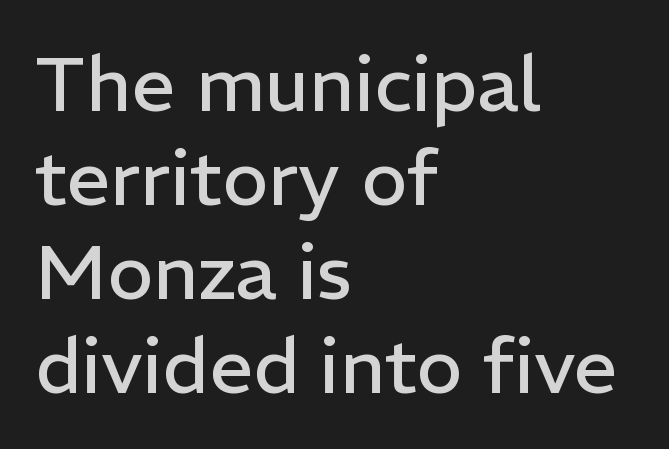
Q: Is the text bold? A: No.
Q: Is the text italic (slanted)? A: No, it is upright.
Q: Is the typeface a serif or a sans-serif typeface? A: Sans-serif.
Q: Is the text underlined? A: No.
Q: How is the paragraph aligned? A: Left-aligned.
Q: Is the spacing between letters normal or unusually wide? A: Normal.
Q: Width (condensed, normal, or wide)? A: Normal.
Q: Stroke contrast? A: Low.
Q: x-height? A: Medium.
Q: Monospaced? A: No.
